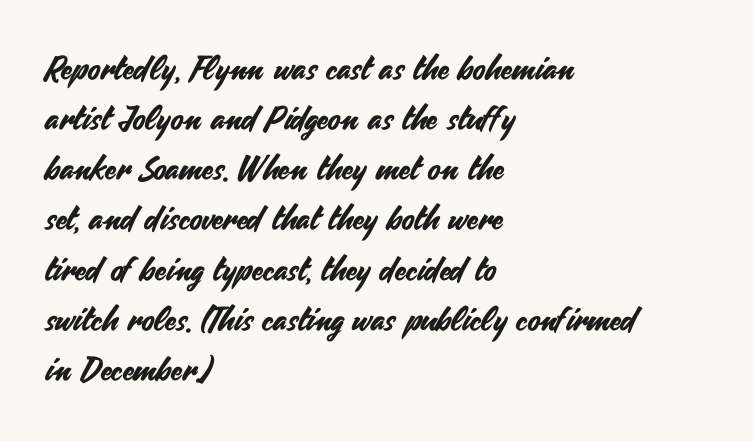
Visually the block forms a straight wall on the left and a jagged coastline on the right. The letters advance in unequal steps, a hallmark of proportional type. Letter spacing: default. The passage shown is not underscored anywhere.
